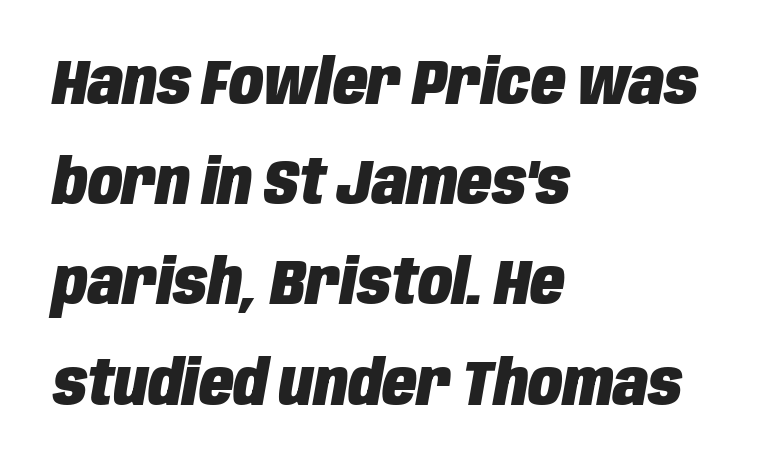
An italicized treatment has been applied to the whole sample. Bare-footed words on every line. Each line starts at the same left margin while the right side varies. The horizontal fit of the characters is conventional and even. Is this a fixed-width face? No — the glyphs have proportional, varying widths. Does the weight exceed regular? Yes, all the way to bold.
